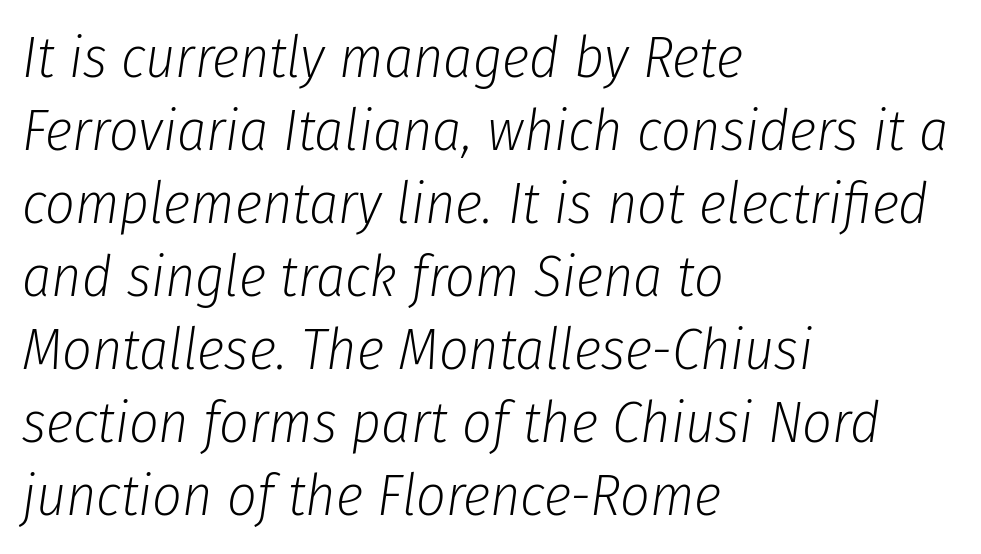
The image shows 58 px light, condensed type, italic (leaning right); set left-aligned, normal line spacing (1.26x), normal letter spacing, not underlined; low stroke contrast and a medium x-height.
